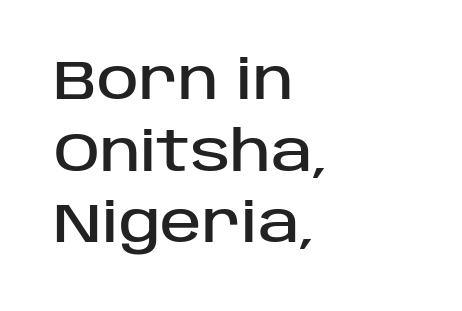
{"serif": "no", "italic": "no", "width": "normal", "stroke_contrast": "low", "x_height": "large", "monospaced": "no", "underline": "no", "align": "left", "line_spacing": "normal", "line_spacing_ratio": 1.28, "letter_spacing": "normal", "letter_spacing_em": 0.0, "glyph_px": 56}
